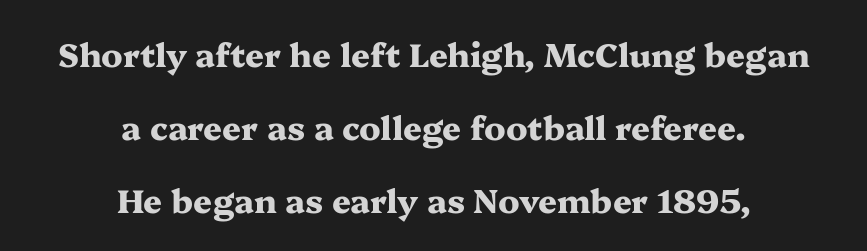
Short note: letters normally spaced. Yep, those are serifs on the letters. The letters stand straight up with perfectly vertical stems. The strip under each line holds only bare page. The rendering positions every line midway between the sides.
